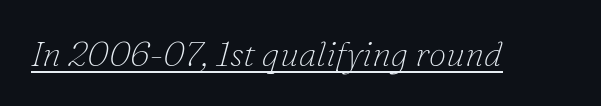
Q: Is the text bold? A: No.
Q: Is the text italic (slanted)? A: Yes, it leans right by about 16 degrees.
Q: Is the typeface a serif or a sans-serif typeface? A: Serif.
Q: Is the text underlined? A: Yes.
Q: Is the spacing between letters normal or unusually wide? A: Normal.
Q: Width (condensed, normal, or wide)? A: Normal.
Q: Stroke contrast? A: Low.
Q: x-height? A: Small.
Q: Monospaced? A: No.
